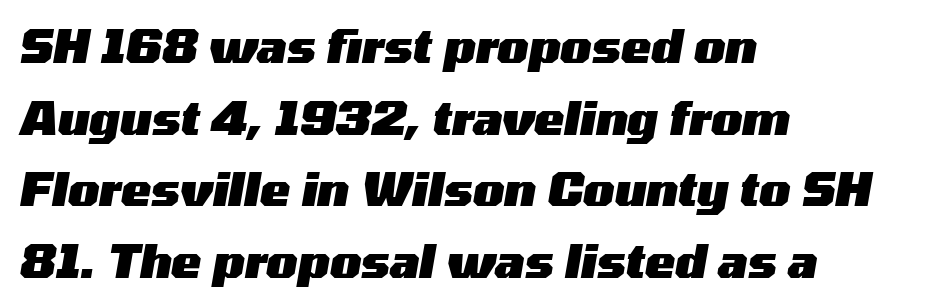
The image shows 45 px heavy, wide type, italic (leaning right); set left-aligned, normal line spacing (1.59x), normal letter spacing, not underlined; medium stroke contrast and a medium x-height.
